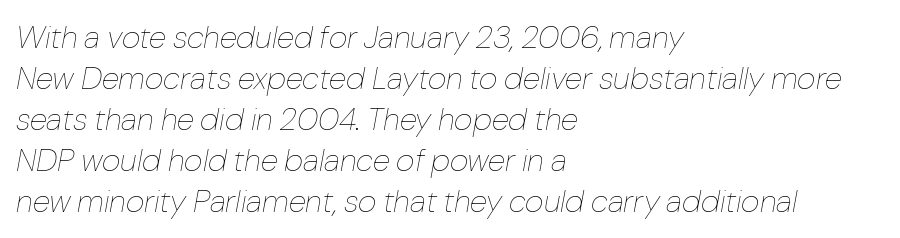
The image shows 32 px thin type, italic (leaning right); set left-aligned, normal line spacing (1.28x), normal letter spacing, not underlined; low stroke contrast and a medium x-height.
